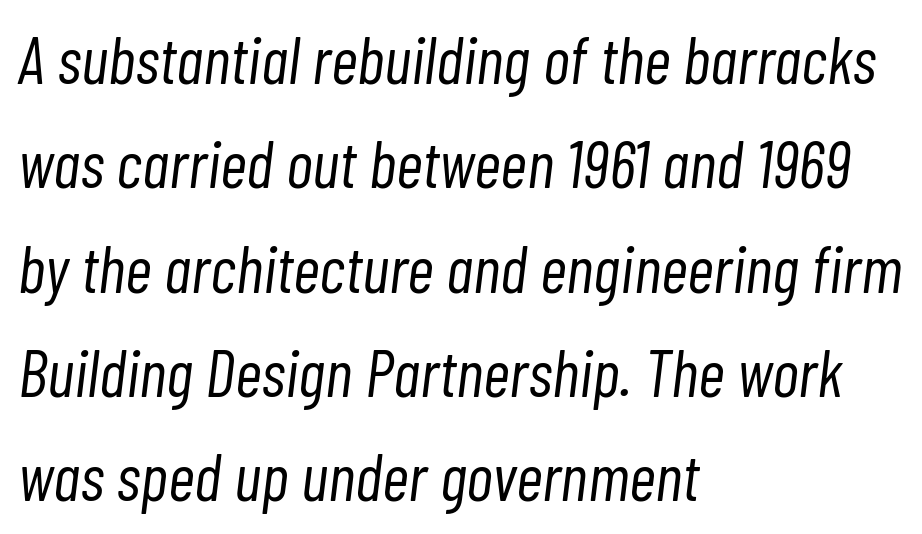
Character widths vary here, with narrow letters taking less room than wide ones. Tracking value appears to be zero — textbook default spacing. The leading is moderate, giving the passage an even texture. Stems here are at most as thick as an everyday book face. Observe the lean: these are italic letterforms.
